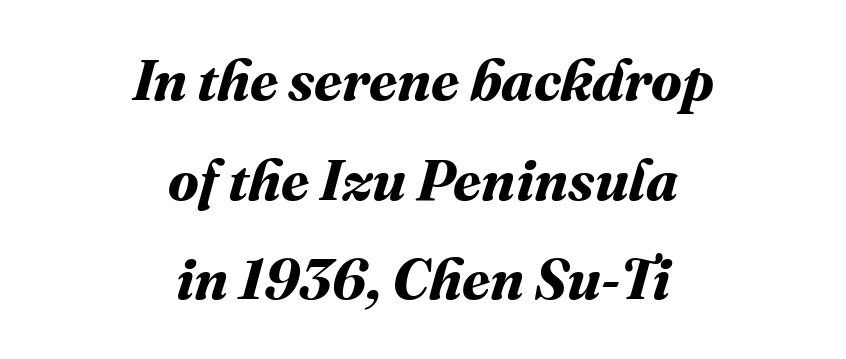
Anything drawn beneath the words? Only blank space. The type is set solid horizontally, with unmodified tracking. Looks like regular typesetting: each glyph gets only the width it needs. Weight: bold. These lines stack symmetrically, like a column narrowing and widening about its center.
